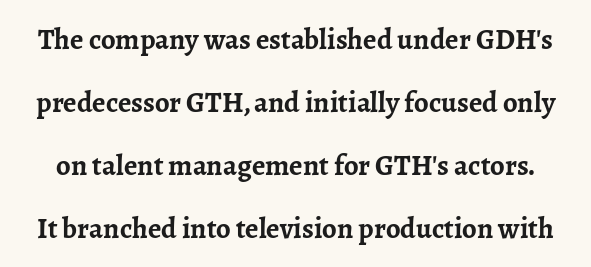
Q: Is the text bold? A: Yes.
Q: Is the text italic (slanted)? A: No, it is upright.
Q: Is the typeface a serif or a sans-serif typeface? A: Serif.
Q: Is the text underlined? A: No.
Q: Is the spacing between letters normal or unusually wide? A: Normal.
Q: Is the spacing between lines tight, normal or loose? A: Loose.
Q: Width (condensed, normal, or wide)? A: Normal.
Q: Stroke contrast? A: Low.
Q: x-height? A: Medium.
Q: Monospaced? A: No.
